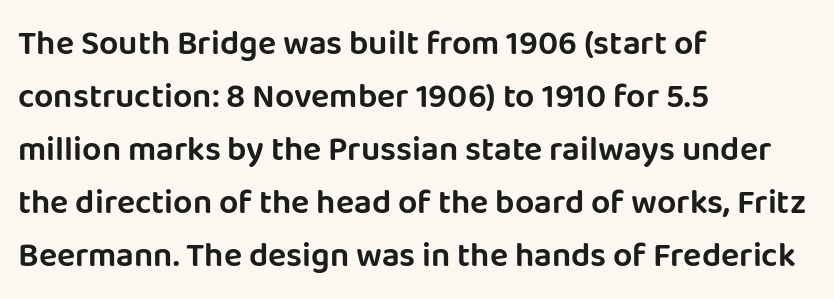
Rule under the text: the space is simply empty. The typesetter chose a ragged-right arrangement here. Regular leading. This sample has the flowing, uneven cadence of proportional lettering. Short note: letters normally spaced. No italicization has been applied; the sample stays upright.
